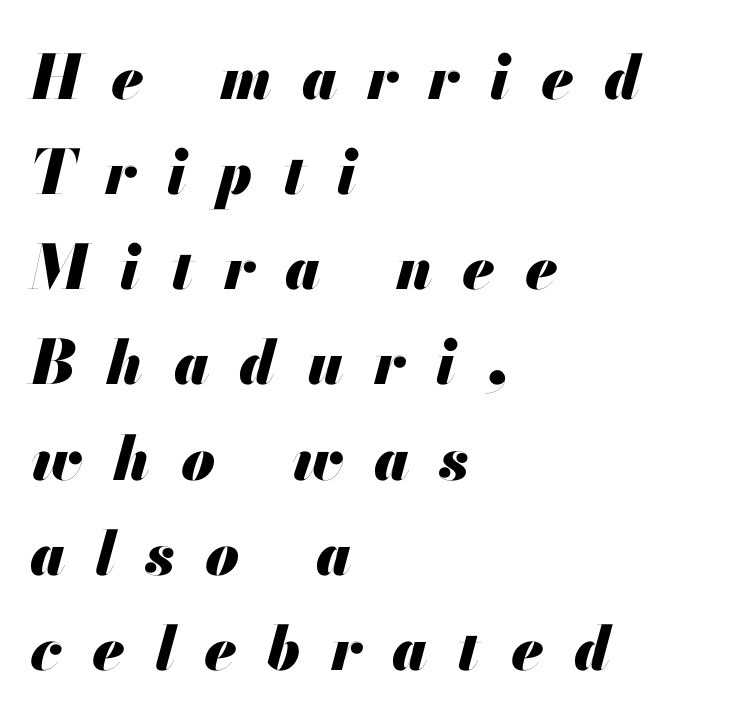
The image shows 61 px heavy type, italic (leaning right); set left-aligned, normal line spacing (1.56x), unusually wide letter spacing (+0.5 em), not underlined; medium stroke contrast and a small x-height.
